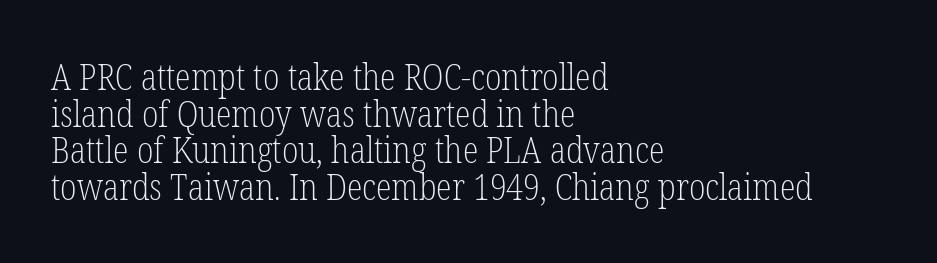
The image shows 36 px light, condensed serif type, upright; set left-aligned, tight line spacing (1.02x), normal letter spacing, not underlined; low stroke contrast and a medium x-height.
